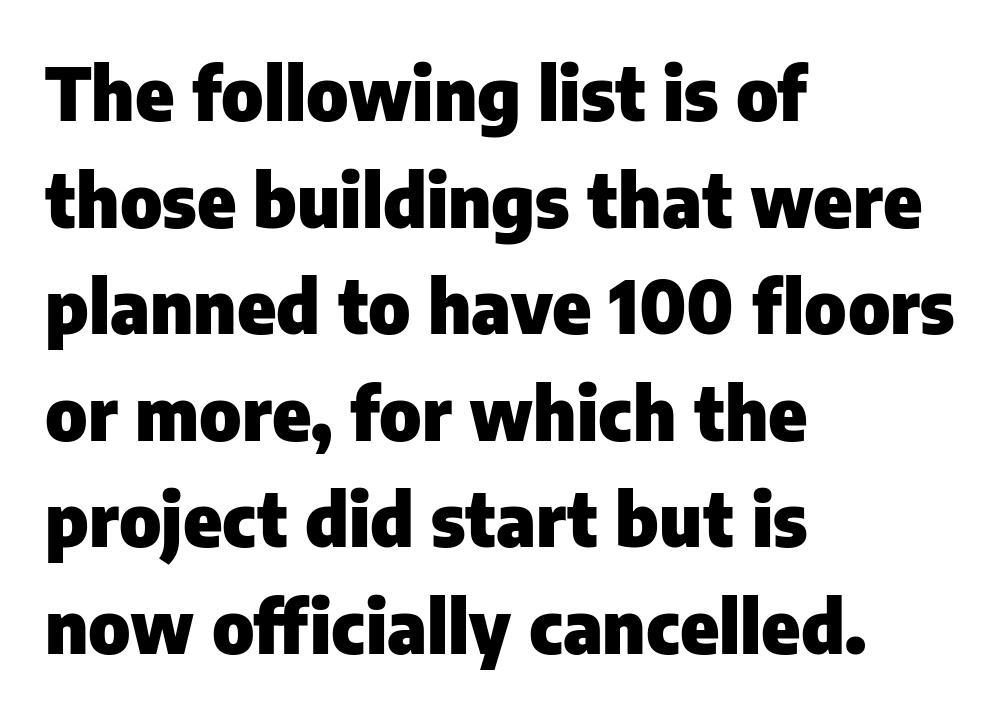
Honestly, the row spacing looks completely unremarkable. This sample has the flowing, uneven cadence of proportional lettering. This is heavy type, rendered in bold. The lettering holds an erect, upright posture throughout. A typesetter would label this face a sans. Nothing unusual about the tracking: characters are spaced as the font intends.
